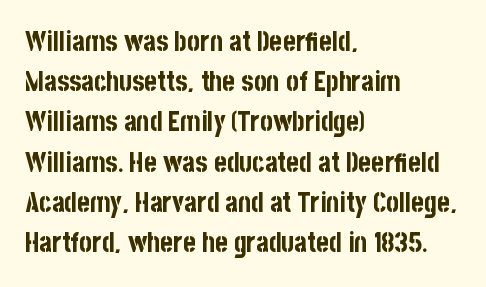
The rag falls on the right side of this text block. The axis of the letterforms is exactly vertical. Descender tails drop into unmarked territory. Inter-character spacing is left at the font's built-in metrics. Heavy, bold letterforms.
